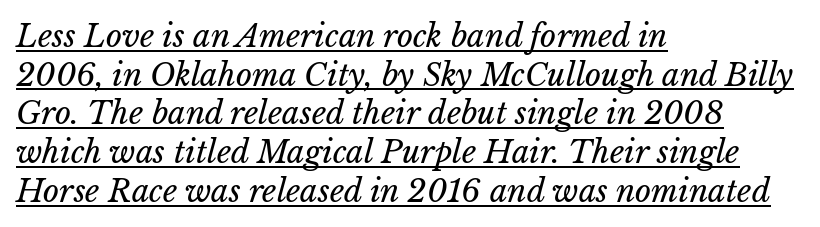
The image shows 31 px regular-weight type, italic (leaning right); set left-aligned, normal line spacing (1.25x), normal letter spacing, underlined; low stroke contrast and a medium x-height.
